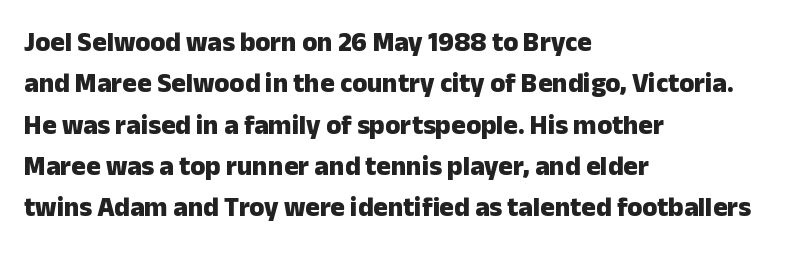
{"italic": "no", "bold": "yes", "underline": "no", "align": "left", "line_spacing": "normal", "line_spacing_ratio": 1.53, "letter_spacing": "normal", "letter_spacing_em": 0.0, "glyph_px": 27}
